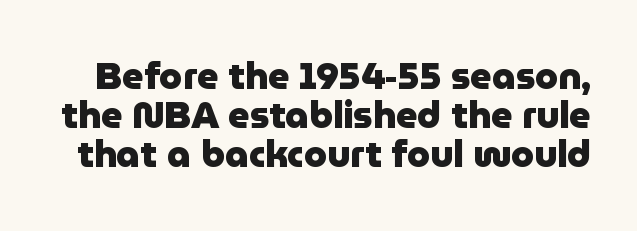
{"serif": "no", "italic": "no", "bold": "yes", "weight": "heavy", "width": "normal", "stroke_contrast": "low", "x_height": "medium", "monospaced": "no", "underline": "no", "line_spacing": "tight", "line_spacing_ratio": 1.06, "letter_spacing": "normal", "letter_spacing_em": 0.0, "glyph_px": 37}
